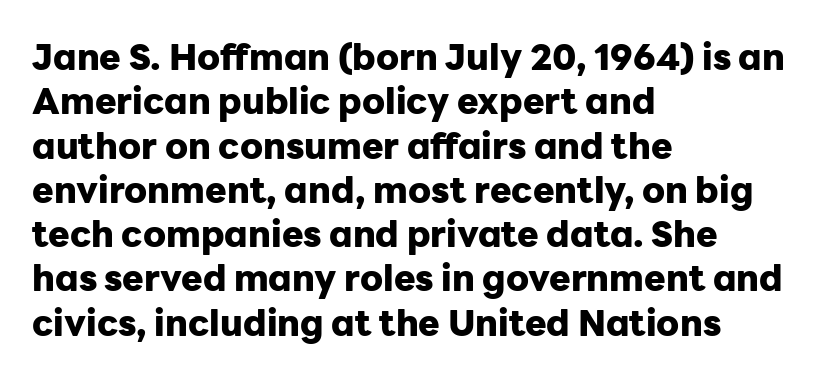
{"serif": "no", "italic": "no", "bold": "yes", "weight": "heavy", "width": "normal", "stroke_contrast": "low", "x_height": "medium", "monospaced": "no", "underline": "no", "align": "left", "line_spacing_ratio": 1.23, "letter_spacing": "normal", "letter_spacing_em": 0.0, "glyph_px": 36}
